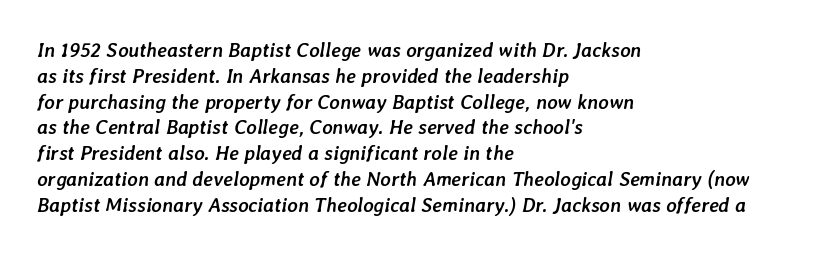
{"italic": "yes", "lean": "right", "slant_degrees": 7, "bold": "yes", "underline": "no", "align": "left", "line_spacing": "normal", "line_spacing_ratio": 1.29, "letter_spacing": "normal", "letter_spacing_em": 0.0, "glyph_px": 20}
